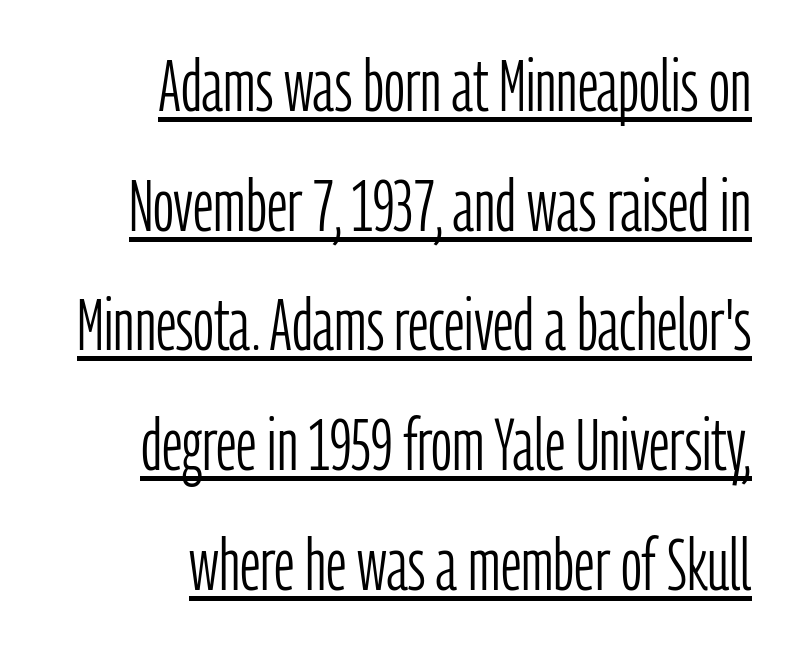
Q: Is the text bold? A: No.
Q: Is the text italic (slanted)? A: No, it is upright.
Q: Is the typeface a serif or a sans-serif typeface? A: Sans-serif.
Q: Is the text underlined? A: Yes.
Q: How is the paragraph aligned? A: Right-aligned.
Q: Is the spacing between letters normal or unusually wide? A: Normal.
Q: Is the spacing between lines tight, normal or loose? A: Normal.
Q: Width (condensed, normal, or wide)? A: Condensed.
Q: Stroke contrast? A: Low.
Q: x-height? A: Medium.
Q: Monospaced? A: No.
